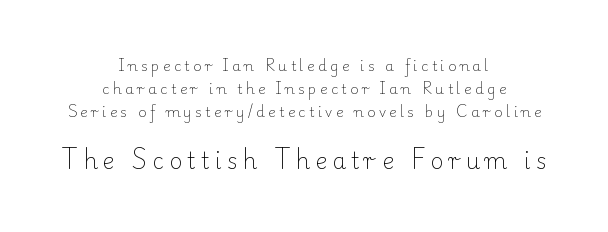
The rag falls on both sides of this text block equally. A normal amount of white space separates one row of letters from the next. When letters stand straight like this, we call the style roman or upright. Check the space under the baseline: it is left empty.
